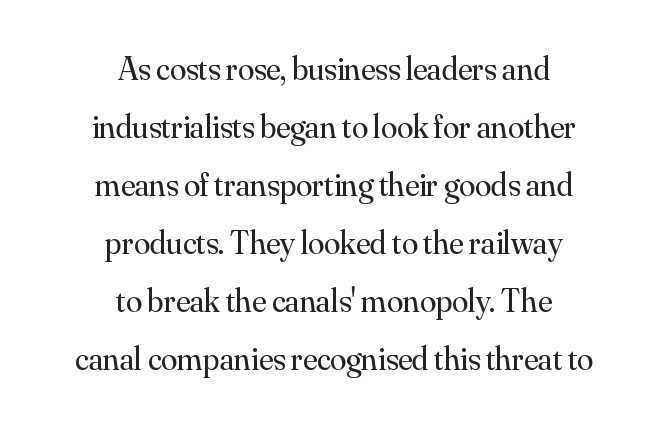
This sample uses plain, unmodified letter spacing. The face used here is proportionally spaced, like ordinary book or web type. A quiet, ordinary-to-light weight characterises the typeface. Vertical strokes here are truly vertical.
